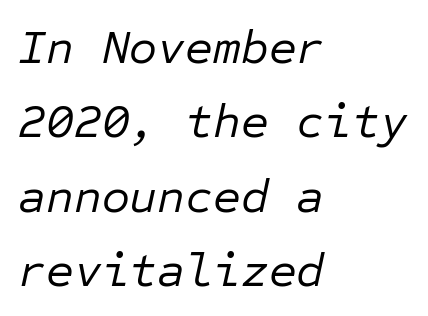
Q: Is the text bold? A: No.
Q: Is the text italic (slanted)? A: Yes, it leans right by about 12 degrees.
Q: Is the text underlined? A: No.
Q: How is the paragraph aligned? A: Left-aligned.
Q: Is the spacing between letters normal or unusually wide? A: Normal.
Q: Is the spacing between lines tight, normal or loose? A: Normal.
Q: Width (condensed, normal, or wide)? A: Normal.
Q: Stroke contrast? A: Low.
Q: x-height? A: Medium.
Q: Monospaced? A: Yes.
